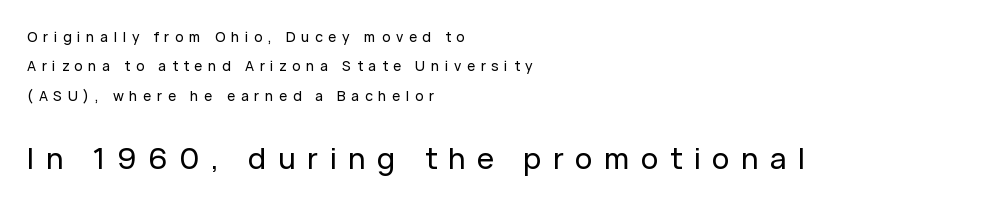
The designer went with a sans here, leaving each stem footless. Do the letters lean? They stand straight. This block would shrink considerably if given ordinary leading; it's expanded now. The passage shown is typed in a proportional face where columns would drift. Caption: expanded tracking, letters set apart.
